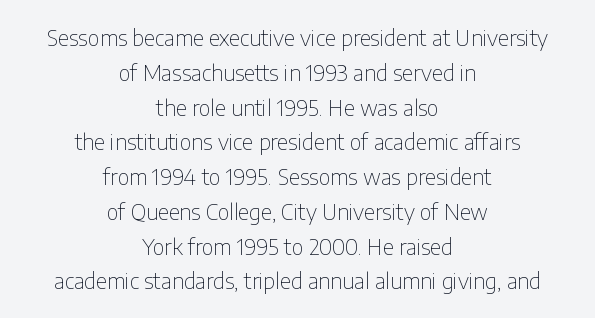
Q: Is the text bold? A: No.
Q: Is the text italic (slanted)? A: No, it is upright.
Q: Is the text underlined? A: No.
Q: How is the paragraph aligned? A: Centered.
Q: Is the spacing between letters normal or unusually wide? A: Normal.
Q: Is the spacing between lines tight, normal or loose? A: Normal.
